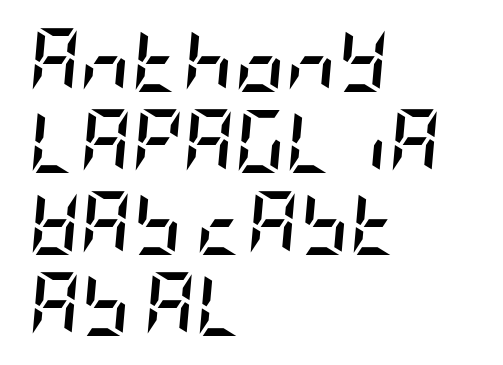
The image shows 63 px semibold, condensed type, italic (leaning right); set left-aligned, normal line spacing (1.29x), normal letter spacing, not underlined; low stroke contrast and a large x-height.
